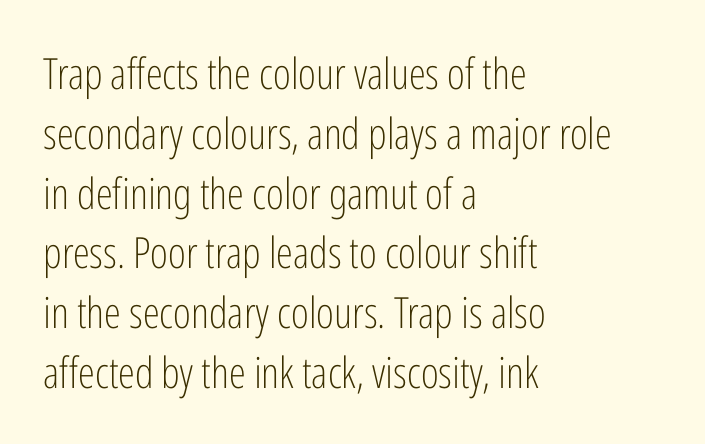
Q: Is the text bold? A: No.
Q: Is the text italic (slanted)? A: No, it is upright.
Q: Is the typeface a serif or a sans-serif typeface? A: Sans-serif.
Q: Is the text underlined? A: No.
Q: How is the paragraph aligned? A: Left-aligned.
Q: Is the spacing between letters normal or unusually wide? A: Normal.
Q: Is the spacing between lines tight, normal or loose? A: Normal.
Q: Width (condensed, normal, or wide)? A: Condensed.
Q: Stroke contrast? A: Low.
Q: x-height? A: Medium.
Q: Monospaced? A: No.
